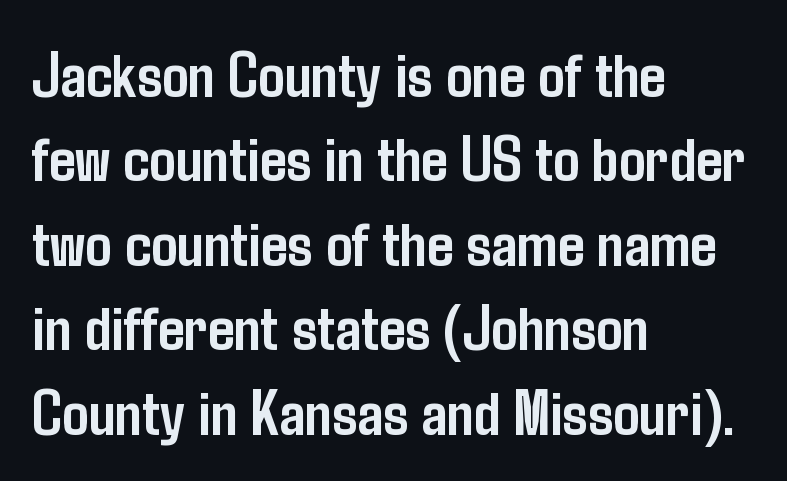
Q: Is the text bold? A: Yes.
Q: Is the text italic (slanted)? A: No, it is upright.
Q: Is the typeface a serif or a sans-serif typeface? A: Sans-serif.
Q: Is the text underlined? A: No.
Q: How is the paragraph aligned? A: Left-aligned.
Q: Is the spacing between letters normal or unusually wide? A: Normal.
Q: Is the spacing between lines tight, normal or loose? A: Normal.
Q: Width (condensed, normal, or wide)? A: Condensed.
Q: Stroke contrast? A: Low.
Q: x-height? A: Medium.
Q: Monospaced? A: No.
